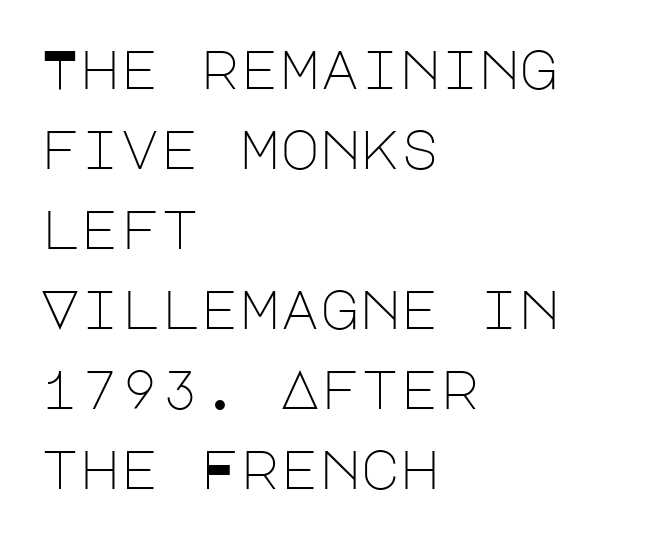
The image shows 54 px light sans-serif type, upright; set left-aligned, normal line spacing (1.48x), normal letter spacing, not underlined; low stroke contrast and a large x-height.
